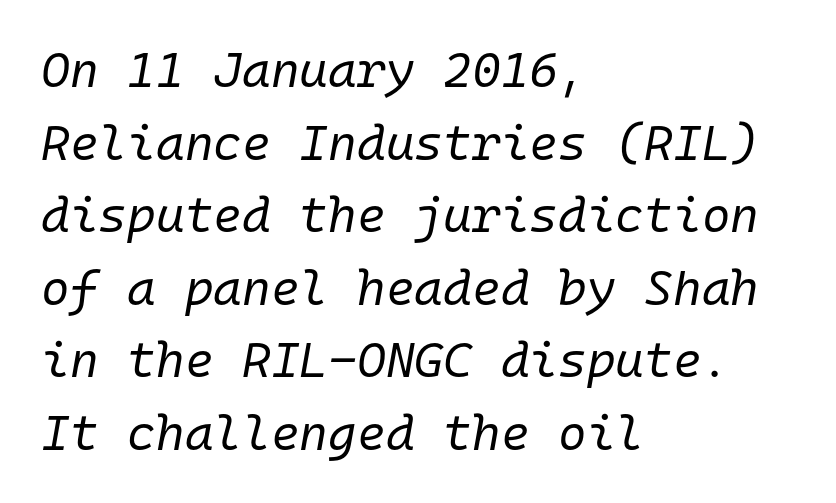
Q: Is the text bold? A: No.
Q: Is the text italic (slanted)? A: Yes, it leans right by about 10 degrees.
Q: Is the text underlined? A: No.
Q: How is the paragraph aligned? A: Left-aligned.
Q: Is the spacing between letters normal or unusually wide? A: Normal.
Q: Is the spacing between lines tight, normal or loose? A: Normal.
Q: Width (condensed, normal, or wide)? A: Normal.
Q: Stroke contrast? A: Low.
Q: x-height? A: Medium.
Q: Monospaced? A: Yes.
